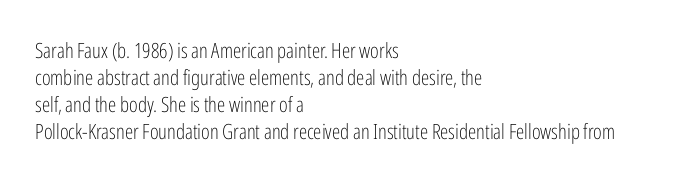
These lines keep a tight, regular rhythm from letter to letter. The rows are spaced the way most documents space them. Nothing heavy about these letters — not bold at all. A roman cut, with each character standing at attention. Check under the words: just untouched page. All the whitespace from short lines collects on the right.
